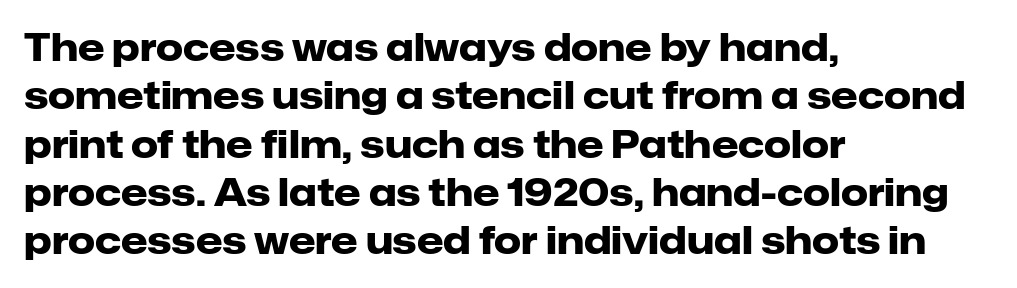
{"serif": "no", "italic": "no", "bold": "yes", "weight": "heavy", "width": "normal", "stroke_contrast": "low", "x_height": "medium", "monospaced": "no", "underline": "no", "align": "left", "line_spacing": "normal", "line_spacing_ratio": 1.27, "letter_spacing": "normal", "letter_spacing_em": 0.0, "glyph_px": 38}
